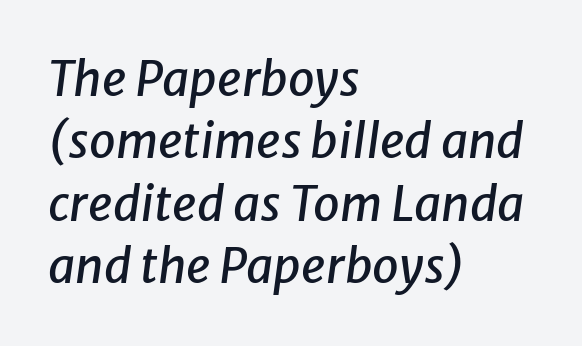
Q: Is the text italic (slanted)? A: Yes, it leans right by about 8 degrees.
Q: Is the text underlined? A: No.
Q: How is the paragraph aligned? A: Left-aligned.
Q: Is the spacing between letters normal or unusually wide? A: Normal.
Q: Is the spacing between lines tight, normal or loose? A: Normal.
Q: Width (condensed, normal, or wide)? A: Normal.
Q: Stroke contrast? A: Low.
Q: x-height? A: Medium.
Q: Monospaced? A: No.
